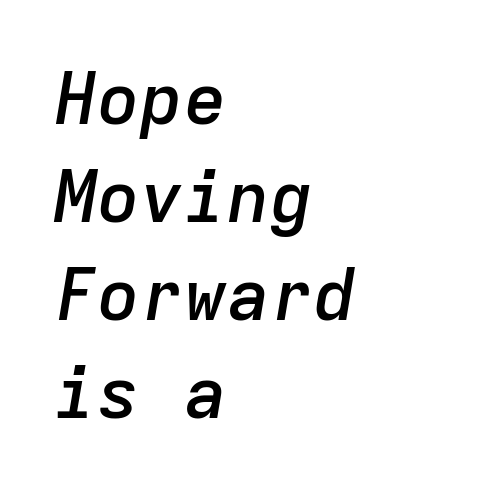
{"italic": "yes", "lean": "right", "slant_degrees": 9, "bold": "semi", "weight": "semibold", "width": "normal", "stroke_contrast": "low", "x_height": "medium", "monospaced": "yes", "underline": "no", "align": "left", "line_spacing": "normal", "line_spacing_ratio": 1.36, "letter_spacing": "normal", "letter_spacing_em": 0.0, "glyph_px": 72}
